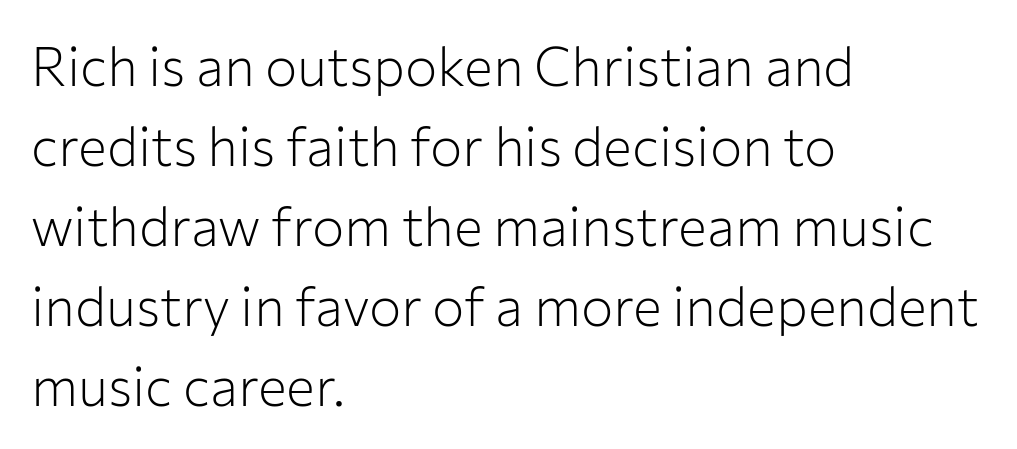
{"serif": "no", "italic": "no", "bold": "no", "weight": "light", "width": "normal", "stroke_contrast": "low", "x_height": "medium", "monospaced": "no", "underline": "no", "align": "left", "line_spacing": "normal", "line_spacing_ratio": 1.48, "letter_spacing": "normal", "letter_spacing_em": 0.0, "glyph_px": 54}
